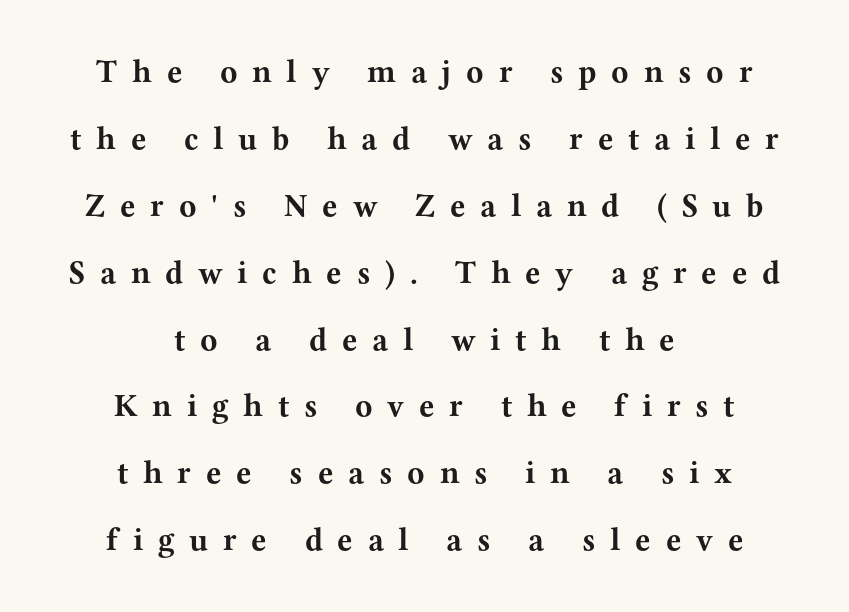
The image shows 32 px bold, wide serif type, upright; set centered, loose line spacing (2.09x), unusually wide letter spacing (+0.46 em), not underlined; medium stroke contrast and a medium x-height.
